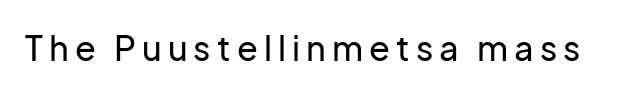
Character widths vary here, with narrow letters taking less room than wide ones. Observe the absence of serifs on each vertical stroke in this sample. This rendering features lettering with no underline. Nope, not italic — everything's standing straight.
